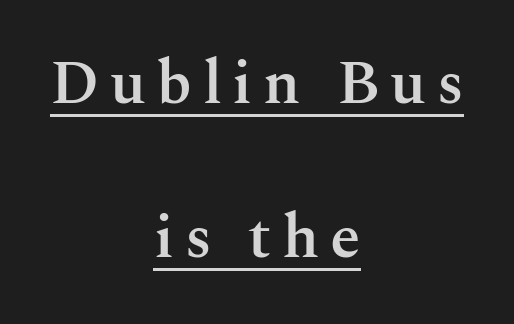
{"serif": "yes", "italic": "no", "bold": "semi", "weight": "semibold", "width": "normal", "stroke_contrast": "medium", "x_height": "medium", "monospaced": "no", "underline": "yes", "align": "center", "line_spacing": "loose", "line_spacing_ratio": 2.49, "glyph_px": 62}
